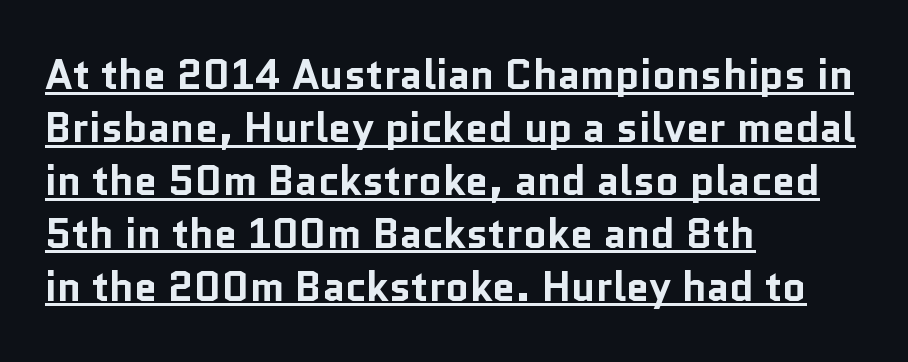
The image shows 41 px bold sans-serif type, upright; set left-aligned, normal line spacing (1.29x), normal letter spacing, underlined; low stroke contrast and a medium x-height.
